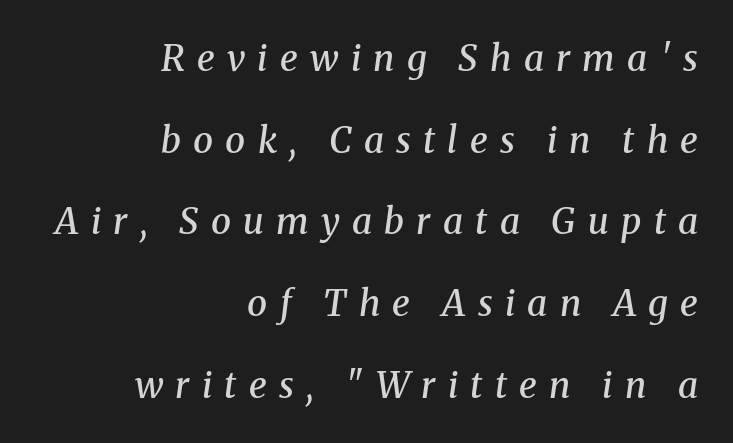
The setting favours the right margin, as signatures and pull-quotes sometimes do. Notice the strokes are somewhat thickened but not fully heavy: this is a semibold. The typeface chosen for these lines features serifs. Letter spacing: wide. The rendering applies a slant to the glyphs. Each letter keeps its own natural width here, so spacing adapts to shape.
